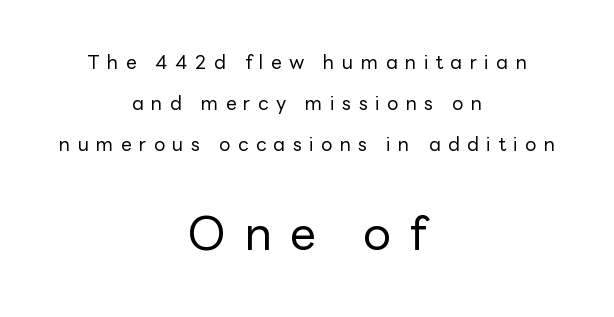
Posture: upright roman. Summary of vertical rhythm: relaxed, with wide interline spacing. The passage shown is typeset with a sans-serif family. Compared with a typical body face, this is equally light or lighter still. Which of the two is more prominent by size? The second, at the bottom.
